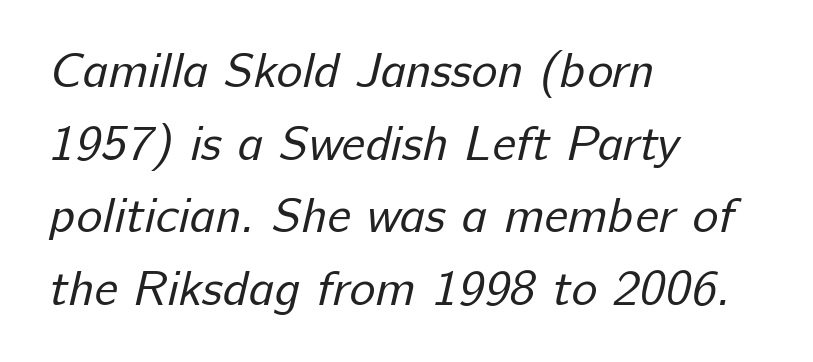
The image shows 49 px regular-weight sans-serif type; set left-aligned, normal line spacing (1.48x), normal letter spacing, not underlined; low stroke contrast and a medium x-height.
